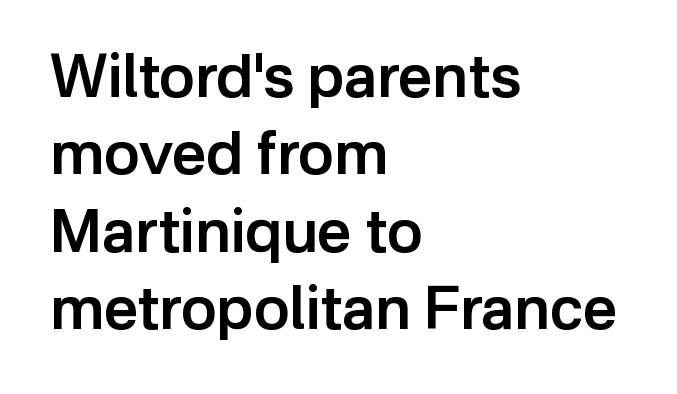
Q: Is the text bold? A: Semi-bold.
Q: Is the text italic (slanted)? A: No, it is upright.
Q: Is the typeface a serif or a sans-serif typeface? A: Sans-serif.
Q: Is the text underlined? A: No.
Q: How is the paragraph aligned? A: Left-aligned.
Q: Is the spacing between letters normal or unusually wide? A: Normal.
Q: Is the spacing between lines tight, normal or loose? A: Normal.
Q: Width (condensed, normal, or wide)? A: Normal.
Q: Stroke contrast? A: Low.
Q: x-height? A: Medium.
Q: Monospaced? A: No.
